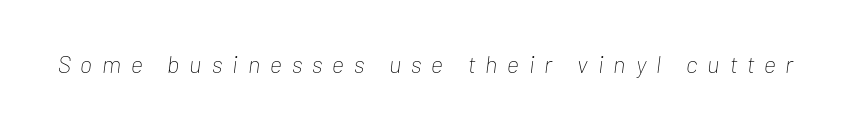
{"italic": "yes", "lean": "right", "slant_degrees": 7, "bold": "no", "underline": "no", "letter_spacing": "wide", "letter_spacing_em": 0.42, "glyph_px": 24}
